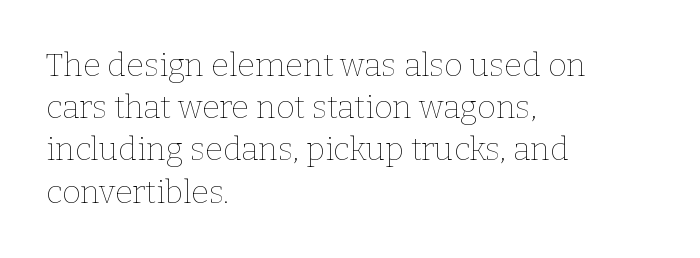
The image shows 32 px thin type, upright; set left-aligned, normal line spacing (1.32x), normal letter spacing, not underlined; low stroke contrast and a medium x-height.
